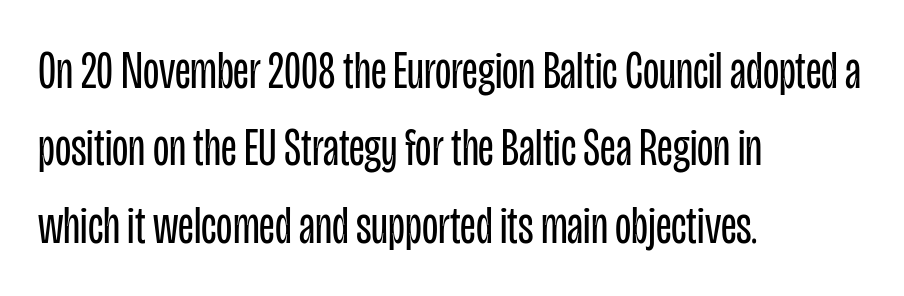
{"serif": "no", "italic": "no", "bold": "no", "weight": "regular", "width": "condensed", "stroke_contrast": "low", "x_height": "large", "monospaced": "no", "underline": "no", "align": "left", "line_spacing": "normal", "line_spacing_ratio": 1.46, "letter_spacing": "normal", "letter_spacing_em": 0.0, "glyph_px": 53}
